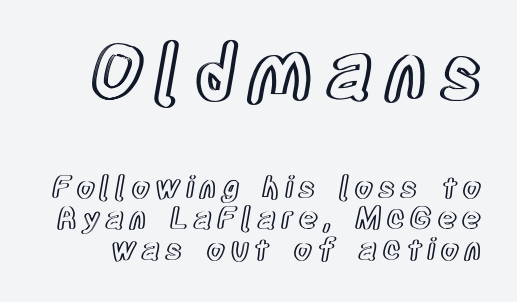
The image shows 75 px condensed type; set tight line spacing (1.02x), not underlined; the first (top) block is 2.5x larger; a large x-height.
